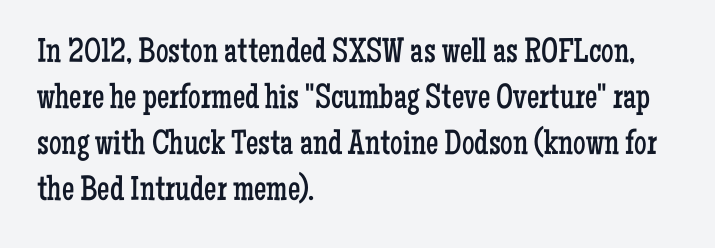
Nothing unusual about the tracking: characters are spaced as the font intends. A quiet, ordinary-to-light weight characterises the typeface. These lines are set flush left with a ragged right edge. Do the letters lean? They stand straight.
